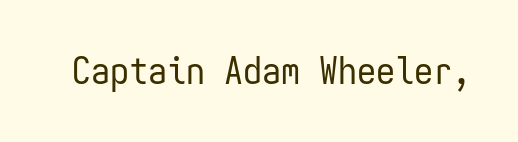
Q: Is the text bold? A: No.
Q: Is the text italic (slanted)? A: No, it is upright.
Q: Is the typeface a serif or a sans-serif typeface? A: Sans-serif.
Q: Is the text underlined? A: No.
Q: Is the spacing between letters normal or unusually wide? A: Normal.
Q: Width (condensed, normal, or wide)? A: Condensed.
Q: Stroke contrast? A: Low.
Q: x-height? A: Medium.
Q: Monospaced? A: Yes.
